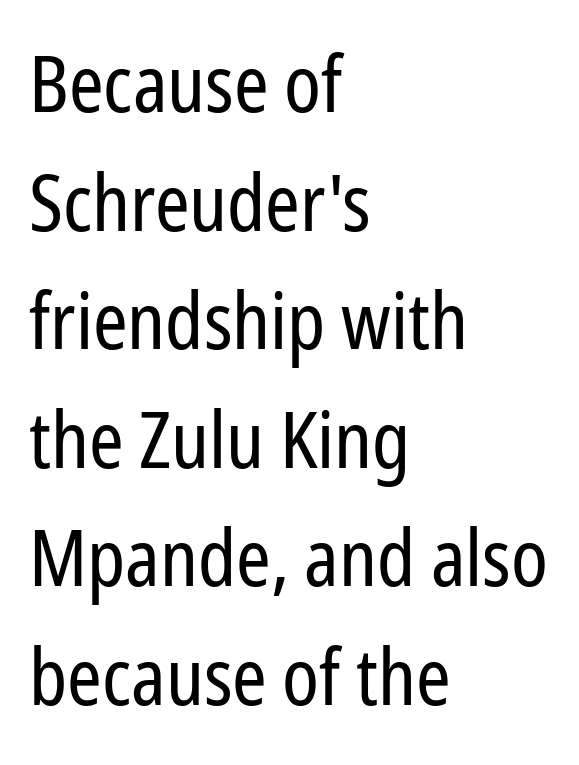
Q: Is the text bold? A: No.
Q: Is the text italic (slanted)? A: No, it is upright.
Q: Is the typeface a serif or a sans-serif typeface? A: Sans-serif.
Q: Is the text underlined? A: No.
Q: How is the paragraph aligned? A: Left-aligned.
Q: Is the spacing between letters normal or unusually wide? A: Normal.
Q: Is the spacing between lines tight, normal or loose? A: Normal.
Q: Width (condensed, normal, or wide)? A: Condensed.
Q: Stroke contrast? A: Low.
Q: x-height? A: Medium.
Q: Monospaced? A: No.
